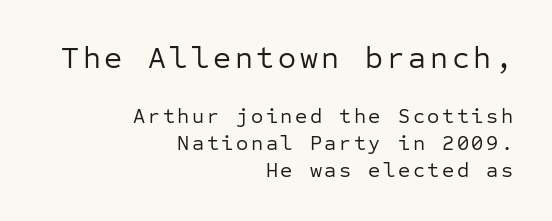
{"serif": "no", "italic": "no", "bold": "no", "weight": "regular", "width": "normal", "stroke_contrast": "low", "x_height": "medium", "monospaced": "yes", "underline": "no", "align": "right", "line_spacing": "normal", "line_spacing_ratio": 1.27, "larger_block": "first", "size_ratio": 1.48, "glyph_px": 31}
